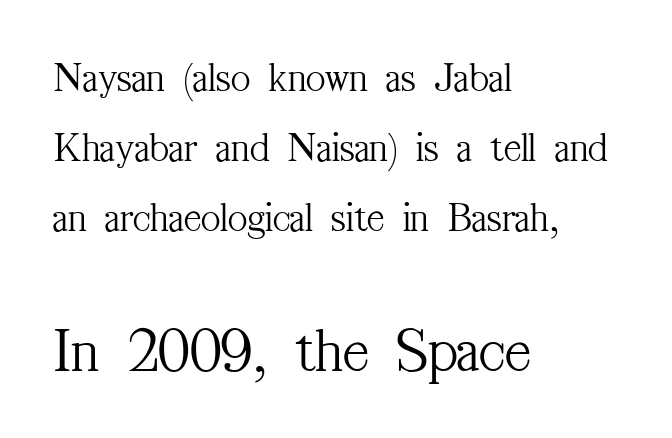
{"serif": "yes", "italic": "no", "bold": "no", "weight": "light", "width": "condensed", "stroke_contrast": "medium", "x_height": "medium", "monospaced": "no", "underline": "no", "align": "left", "line_spacing": "normal", "line_spacing_ratio": 1.67, "letter_spacing": "normal", "letter_spacing_em": 0.0, "larger_block": "second", "size_ratio": 1.5, "glyph_px": 63}
